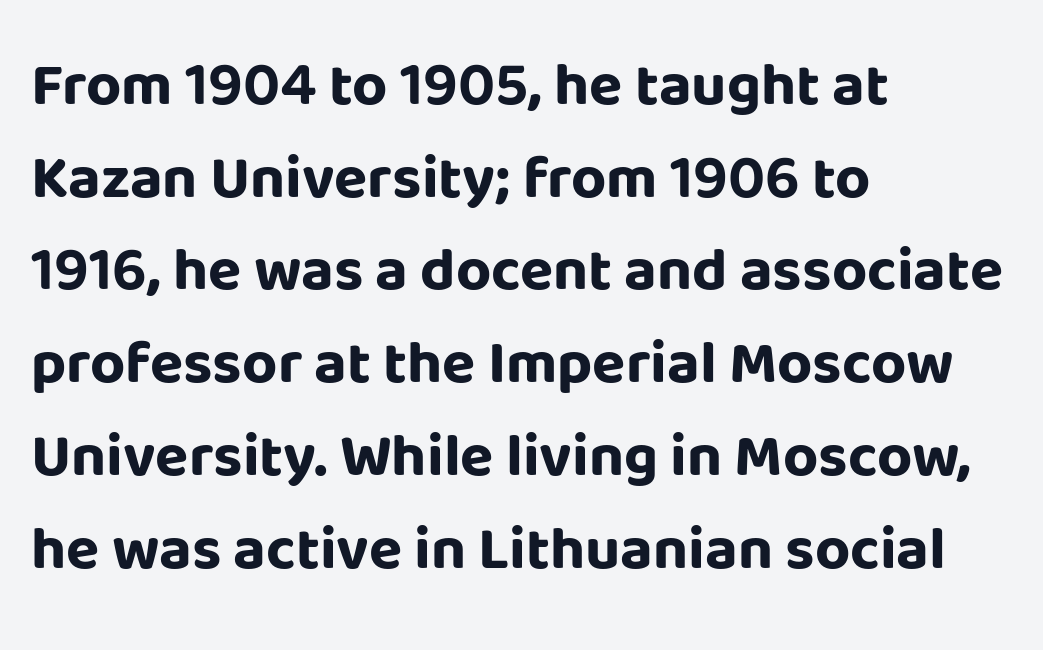
{"serif": "no", "italic": "no", "bold": "yes", "weight": "bold", "width": "normal", "stroke_contrast": "low", "x_height": "large", "monospaced": "no", "underline": "no", "align": "left", "line_spacing": "normal", "line_spacing_ratio": 1.52, "letter_spacing": "normal", "letter_spacing_em": 0.0, "glyph_px": 61}
